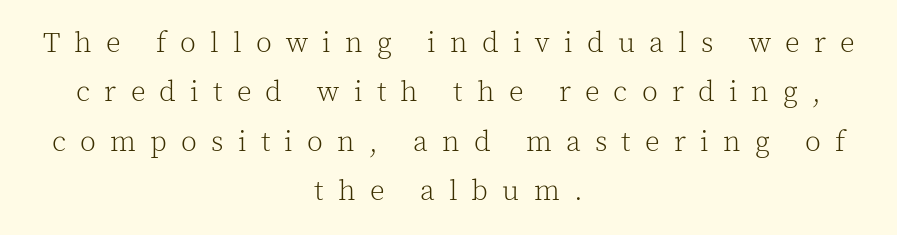
{"serif": "yes", "italic": "no", "bold": "no", "weight": "light", "width": "normal", "x_height": "medium", "monospaced": "no", "underline": "no", "align": "center", "line_spacing": "normal", "line_spacing_ratio": 1.7, "letter_spacing": "wide", "letter_spacing_em": 0.49, "glyph_px": 29}
